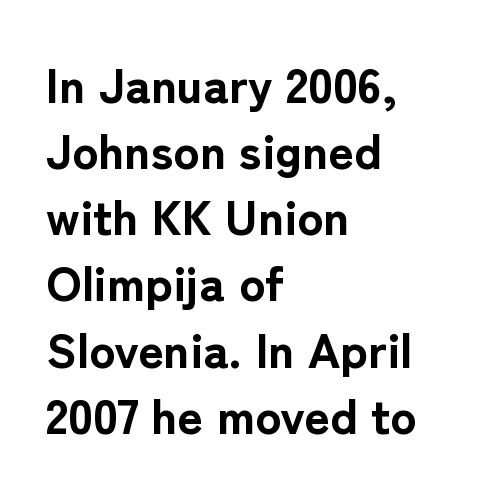
{"serif": "no", "italic": "no", "bold": "yes", "weight": "bold", "width": "normal", "stroke_contrast": "low", "x_height": "medium", "monospaced": "no", "underline": "no", "align": "left", "line_spacing": "normal", "line_spacing_ratio": 1.35, "letter_spacing": "normal", "letter_spacing_em": 0.0, "glyph_px": 49}
